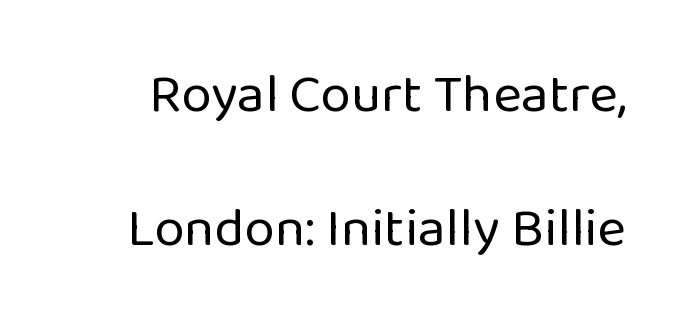
Q: Is the text bold? A: No.
Q: Is the text italic (slanted)? A: No, it is upright.
Q: Is the typeface a serif or a sans-serif typeface? A: Sans-serif.
Q: Is the text underlined? A: No.
Q: Is the spacing between letters normal or unusually wide? A: Normal.
Q: Is the spacing between lines tight, normal or loose? A: Loose.
Q: Width (condensed, normal, or wide)? A: Normal.
Q: Stroke contrast? A: Low.
Q: x-height? A: Medium.
Q: Monospaced? A: No.
